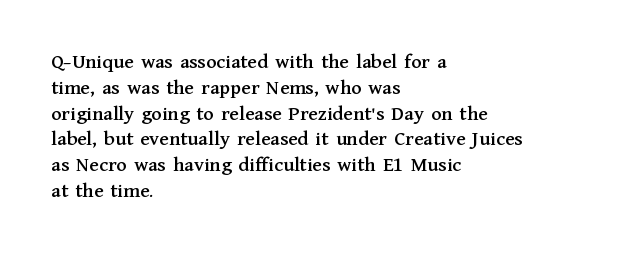
The image shows 21 px text type, upright; set left-aligned, line spacing 1.23x, normal letter spacing, not underlined.
